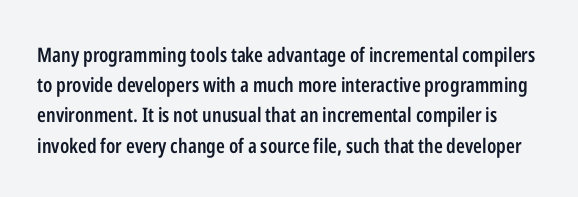
Q: Is the text bold? A: Semi-bold.
Q: Is the text italic (slanted)? A: No, it is upright.
Q: Is the text underlined? A: No.
Q: Is the spacing between letters normal or unusually wide? A: Normal.
Q: Is the spacing between lines tight, normal or loose? A: Normal.
